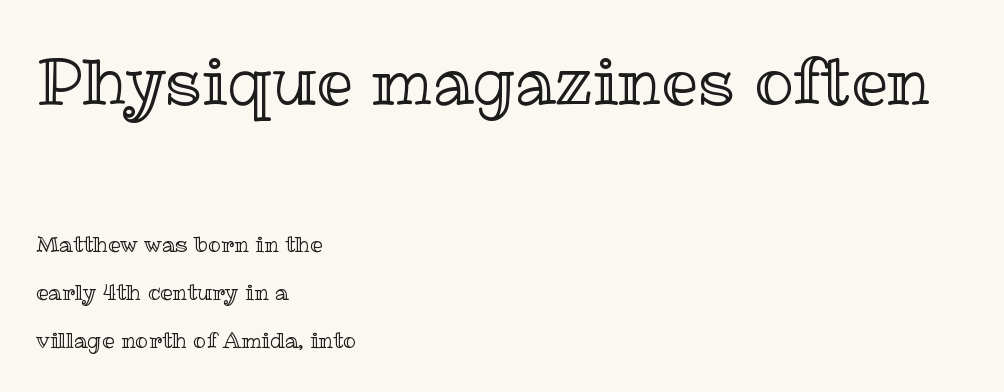
Q: Is the text italic (slanted)? A: No, it is upright.
Q: Is the text underlined? A: No.
Q: How is the paragraph aligned? A: Left-aligned.
Q: Is the spacing between letters normal or unusually wide? A: Normal.
Q: Is the spacing between lines tight, normal or loose? A: Loose.
Q: Which block of text is set in a larger size, the first (top) or the second (bottom)? A: The first (top) one.
Q: Width (condensed, normal, or wide)? A: Normal.
Q: x-height? A: Medium.
Q: Monospaced? A: No.
